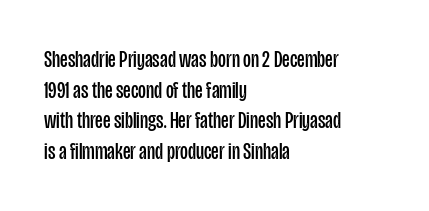
{"italic": "no", "bold": "no", "underline": "no", "align": "left", "line_spacing": "normal", "line_spacing_ratio": 1.28, "letter_spacing": "normal", "letter_spacing_em": 0.0, "glyph_px": 24}
